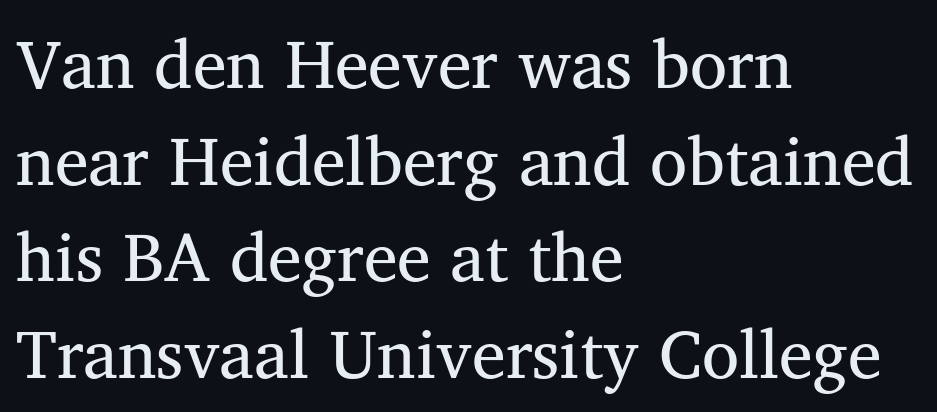
The image shows 68 px serif type; set left-aligned, normal line spacing (1.42x), normal letter spacing, not underlined; medium stroke contrast and a medium x-height.
